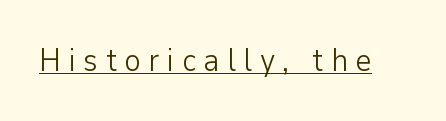
{"serif": "no", "italic": "no", "bold": "no", "weight": "light", "width": "normal", "stroke_contrast": "low", "x_height": "medium", "monospaced": "no", "underline": "yes", "letter_spacing": "wide", "letter_spacing_em": 0.25, "glyph_px": 31}
